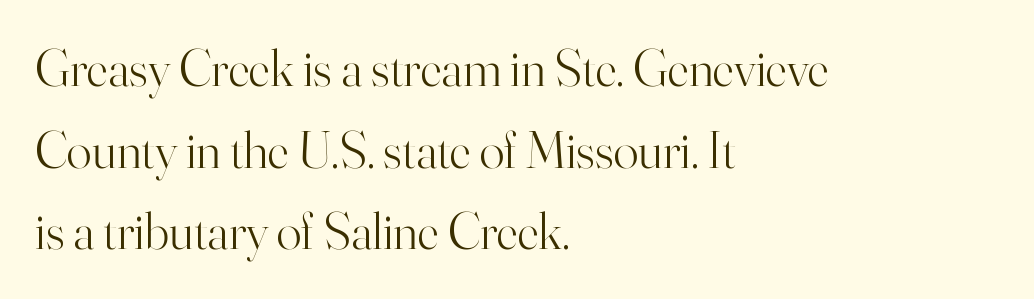
{"serif": "yes", "italic": "no", "bold": "no", "weight": "light", "width": "normal", "stroke_contrast": "high", "x_height": "small", "monospaced": "no", "underline": "no", "align": "left", "line_spacing": "normal", "line_spacing_ratio": 1.57, "letter_spacing": "normal", "letter_spacing_em": 0.0, "glyph_px": 52}
